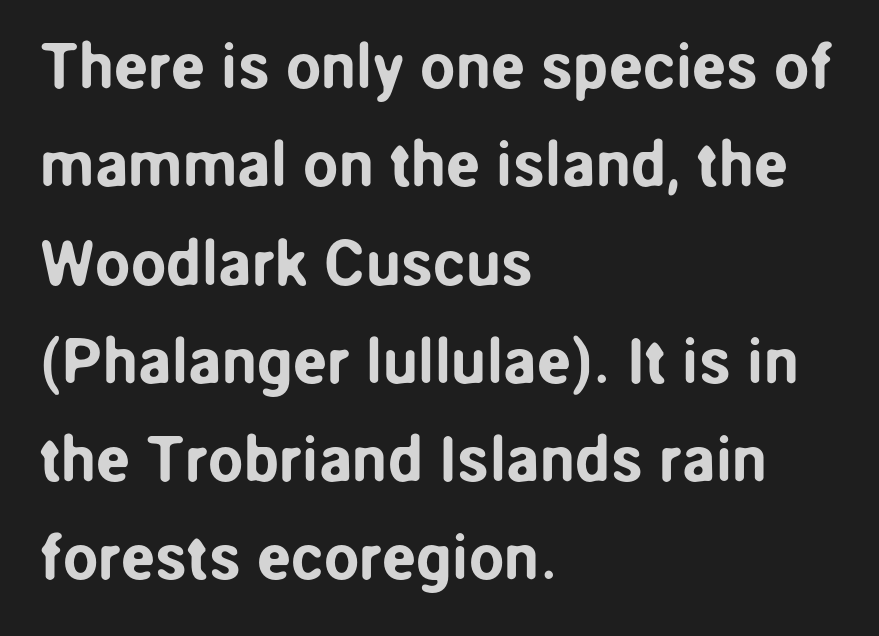
The rendering keeps characters at their native spacing. Just letters on the line, the space beneath them empty. A typesetter would call this proportional, since set widths differ per character. Whoever set this chose a conventional vertical rhythm. A typesetter would mark this as roman, not italic.
